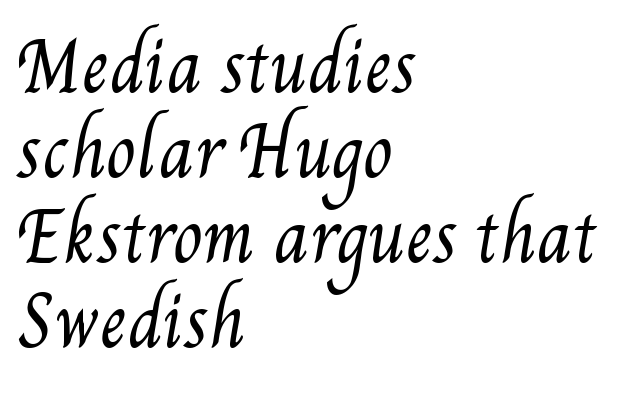
Q: Is the text bold? A: No.
Q: Is the text underlined? A: No.
Q: How is the paragraph aligned? A: Left-aligned.
Q: Is the spacing between letters normal or unusually wide? A: Normal.
Q: Is the spacing between lines tight, normal or loose? A: Normal.
Q: Width (condensed, normal, or wide)? A: Condensed.
Q: Stroke contrast? A: Medium.
Q: x-height? A: Small.
Q: Monospaced? A: No.
